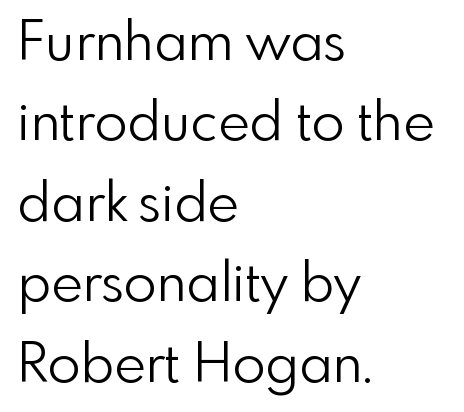
The image shows 54 px light sans-serif type, upright; set left-aligned, normal line spacing (1.49x), normal letter spacing, not underlined; low stroke contrast and a small x-height.
